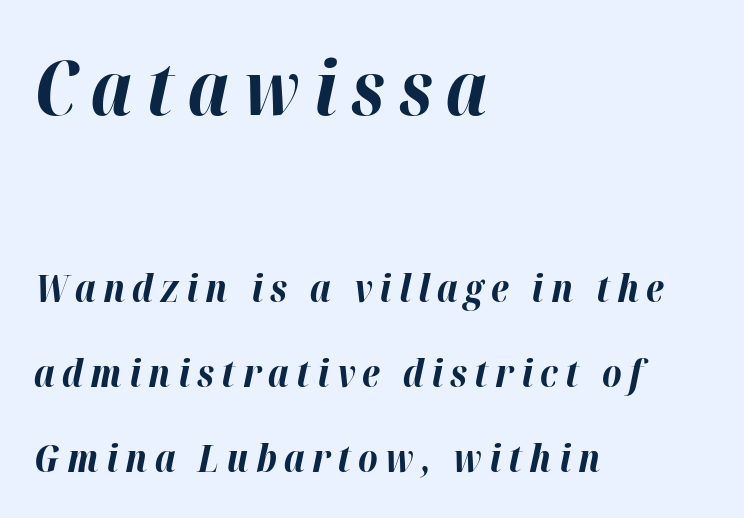
{"italic": "yes", "lean": "right", "slant_degrees": 12, "bold": "yes", "weight": "bold", "width": "normal", "stroke_contrast": "high", "x_height": "medium", "monospaced": "no", "underline": "no", "align": "left", "line_spacing": "loose", "line_spacing_ratio": 2.23, "larger_block": "first", "size_ratio": 1.97, "glyph_px": 75}
